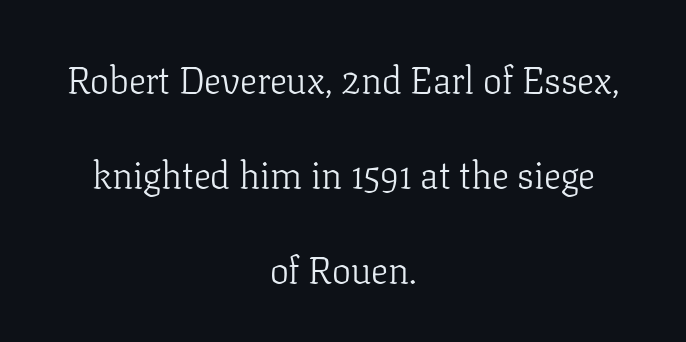
Q: Is the text bold? A: No.
Q: Is the text italic (slanted)? A: No, it is upright.
Q: Is the typeface a serif or a sans-serif typeface? A: Serif.
Q: Is the text underlined? A: No.
Q: How is the paragraph aligned? A: Centered.
Q: Is the spacing between letters normal or unusually wide? A: Normal.
Q: Is the spacing between lines tight, normal or loose? A: Loose.
Q: Width (condensed, normal, or wide)? A: Normal.
Q: Stroke contrast? A: Low.
Q: x-height? A: Medium.
Q: Monospaced? A: No.
